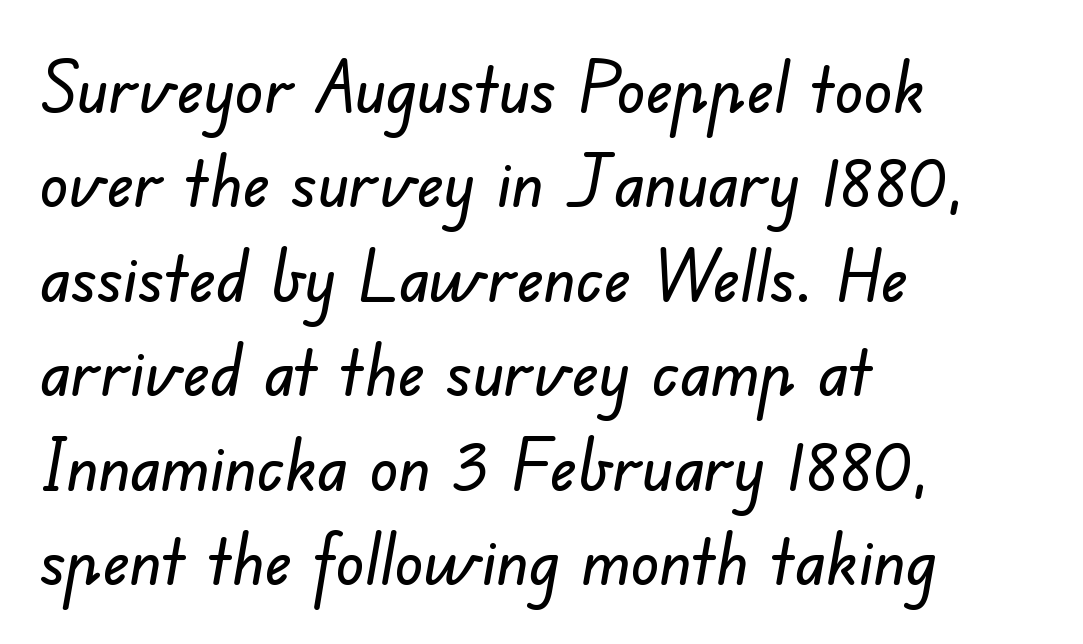
{"serif": "no", "width": "normal", "stroke_contrast": "low", "x_height": "small", "monospaced": "no", "underline": "no", "align": "left", "line_spacing": "normal", "line_spacing_ratio": 1.33, "letter_spacing": "normal", "letter_spacing_em": 0.0, "glyph_px": 71}
